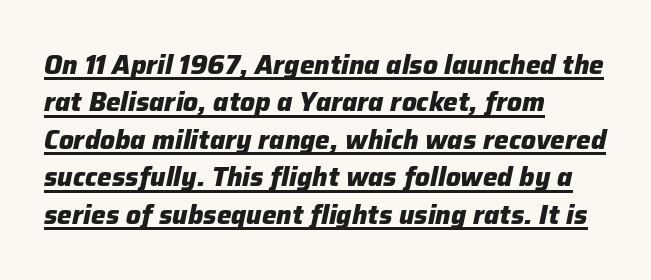
Q: Is the text bold? A: Yes.
Q: Is the text italic (slanted)? A: Yes, it leans right by about 12 degrees.
Q: Is the text underlined? A: Yes.
Q: How is the paragraph aligned? A: Left-aligned.
Q: Is the spacing between letters normal or unusually wide? A: Normal.
Q: Is the spacing between lines tight, normal or loose? A: Normal.
